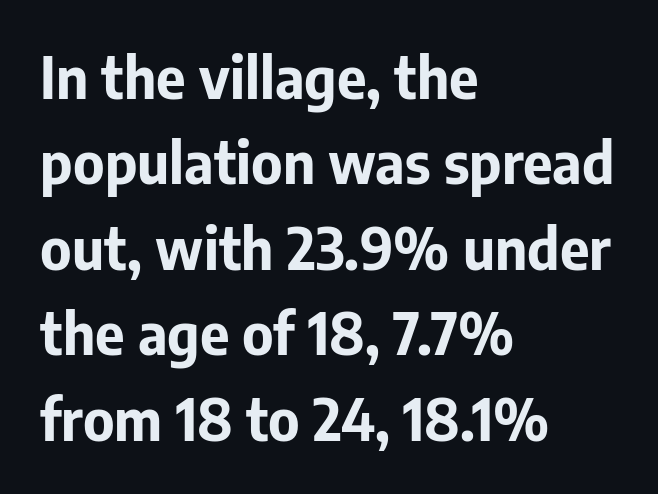
{"serif": "no", "italic": "no", "bold": "yes", "weight": "bold", "width": "normal", "stroke_contrast": "low", "x_height": "medium", "monospaced": "no", "underline": "no", "align": "left", "line_spacing": "normal", "line_spacing_ratio": 1.5, "letter_spacing": "normal", "letter_spacing_em": 0.0, "glyph_px": 57}
